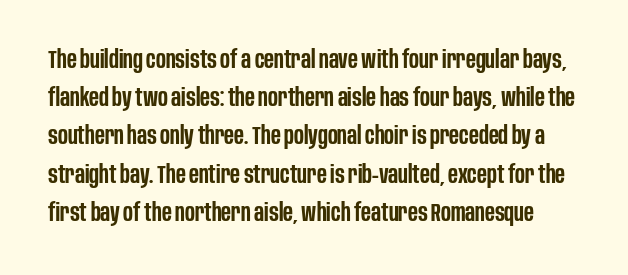
Q: Is the text bold? A: Semi-bold.
Q: Is the text italic (slanted)? A: No, it is upright.
Q: Is the text underlined? A: No.
Q: Is the spacing between letters normal or unusually wide? A: Normal.
Q: Is the spacing between lines tight, normal or loose? A: Normal.
